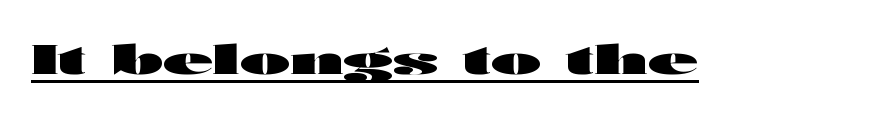
Q: Is the text bold? A: Yes.
Q: Is the text italic (slanted)? A: No, it is upright.
Q: Is the typeface a serif or a sans-serif typeface? A: Sans-serif.
Q: Is the text underlined? A: Yes.
Q: Is the spacing between letters normal or unusually wide? A: Normal.
Q: Width (condensed, normal, or wide)? A: Wide.
Q: Stroke contrast? A: High.
Q: x-height? A: Medium.
Q: Monospaced? A: No.
